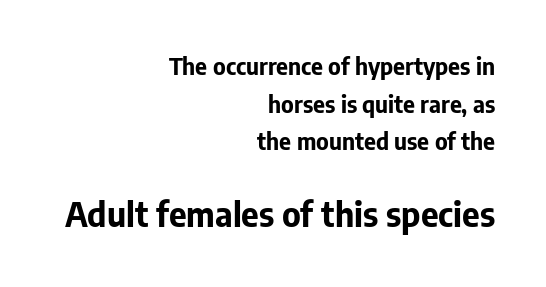
The image shows 34 px bold sans-serif type, upright; set right-aligned, normal line spacing (1.64x), normal letter spacing, not underlined; the second (bottom) block is 1.48x larger; low stroke contrast and a medium x-height.
